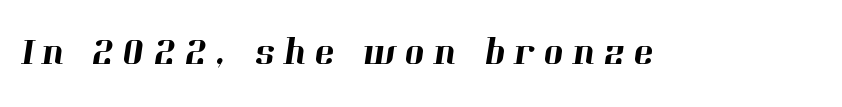
The image shows 39 px serif type; set unusually wide letter spacing (+0.22 em), not underlined; high stroke contrast and a medium x-height.
